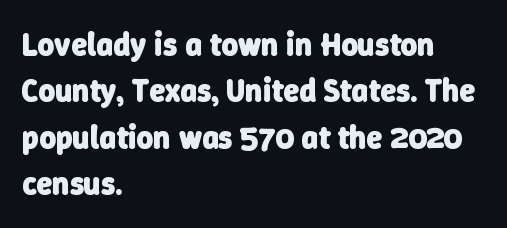
Each word holds together tightly as a unit, with standard inter-letter gaps. To sum up the face: it is a sans, with no serifs. A typesetter would call this proportional, since set widths differ per character. The lines are quadded left.
